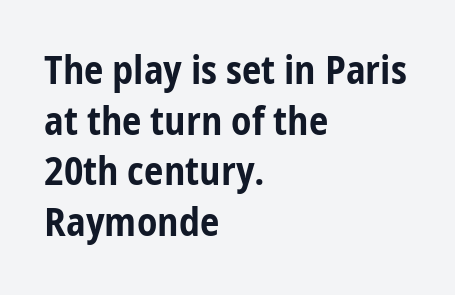
Q: Is the text bold? A: Yes.
Q: Is the text italic (slanted)? A: No, it is upright.
Q: Is the typeface a serif or a sans-serif typeface? A: Sans-serif.
Q: Is the text underlined? A: No.
Q: How is the paragraph aligned? A: Left-aligned.
Q: Is the spacing between letters normal or unusually wide? A: Normal.
Q: Is the spacing between lines tight, normal or loose? A: Normal.
Q: Width (condensed, normal, or wide)? A: Condensed.
Q: Stroke contrast? A: Low.
Q: x-height? A: Medium.
Q: Monospaced? A: No.
